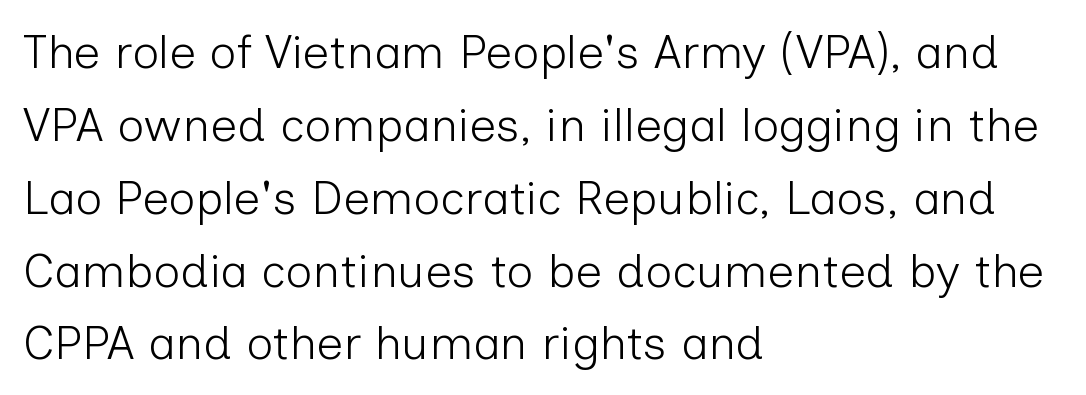
{"serif": "no", "italic": "no", "bold": "no", "weight": "light", "width": "normal", "stroke_contrast": "low", "x_height": "medium", "monospaced": "no", "underline": "no", "align": "left", "line_spacing": "normal", "line_spacing_ratio": 1.55, "letter_spacing": "normal", "letter_spacing_em": 0.0, "glyph_px": 47}
